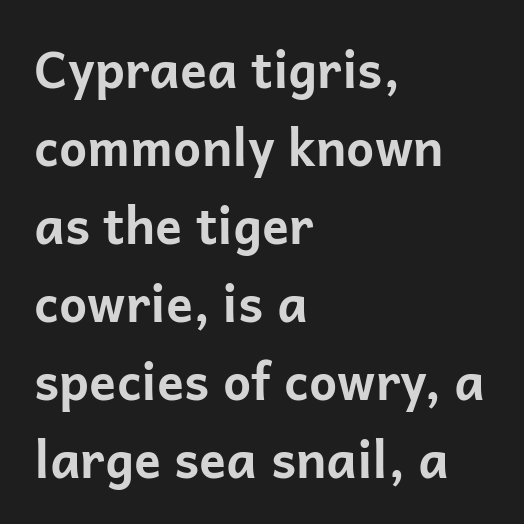
The image shows 50 px bold sans-serif type, upright; set left-aligned, normal line spacing (1.56x), normal letter spacing, not underlined; low stroke contrast and a medium x-height.
